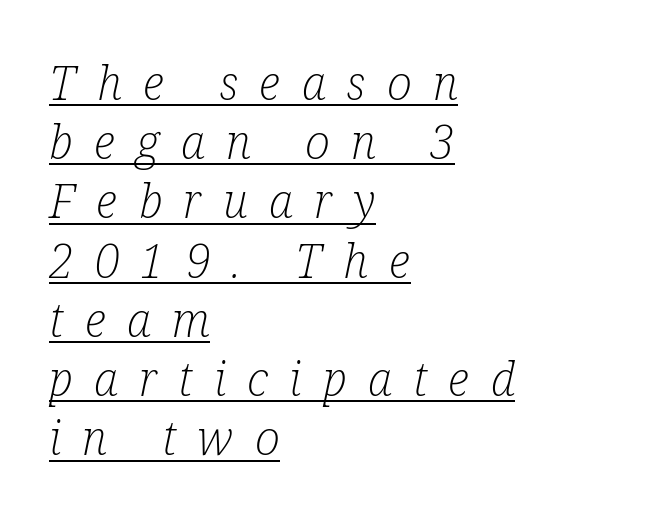
The image shows 47 px light, condensed serif type, italic (leaning right); set left-aligned, normal line spacing (1.26x), unusually wide letter spacing (+0.45 em), underlined; low stroke contrast and a medium x-height.
